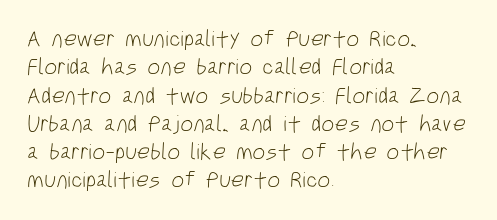
Q: Is the text bold? A: No.
Q: Is the text underlined? A: No.
Q: How is the paragraph aligned? A: Left-aligned.
Q: Is the spacing between letters normal or unusually wide? A: Normal.
